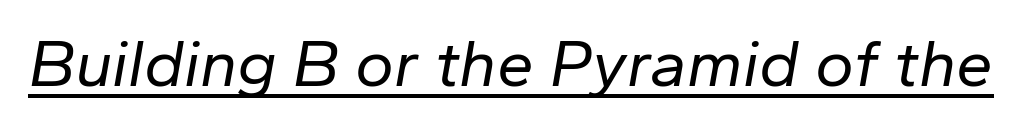
The image shows 66 px regular-weight type, italic (leaning right); set normal letter spacing, underlined; low stroke contrast and a medium x-height.
